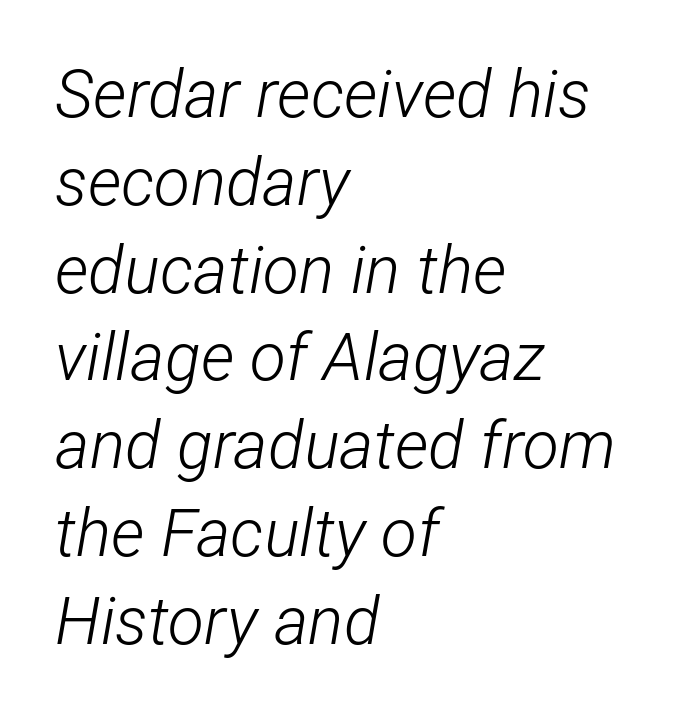
The horizontal fit of the characters is conventional and even. Character widths vary here, with narrow letters taking less room than wide ones. Honestly, there is no underline to notice here at all. The typography opts for an oblique posture over an upright one. No letter is thick-stroked: the sample isn't bold. Reading down the column, the eye jumps a familiar distance to each next line.
